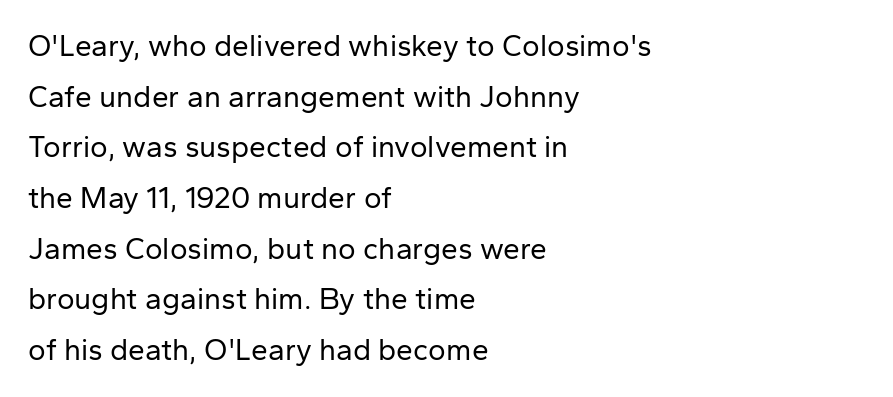
{"serif": "no", "italic": "no", "bold": "no", "weight": "regular", "width": "normal", "stroke_contrast": "low", "x_height": "medium", "monospaced": "no", "underline": "no", "align": "left", "line_spacing": "normal", "line_spacing_ratio": 1.69, "letter_spacing": "normal", "letter_spacing_em": 0.0, "glyph_px": 30}
